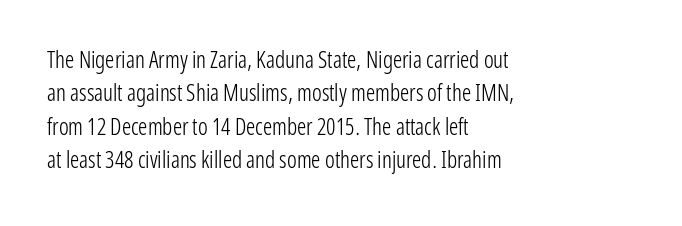
Q: Is the text bold? A: No.
Q: Is the text italic (slanted)? A: No, it is upright.
Q: Is the text underlined? A: No.
Q: How is the paragraph aligned? A: Left-aligned.
Q: Is the spacing between letters normal or unusually wide? A: Normal.
Q: Is the spacing between lines tight, normal or loose? A: Normal.
